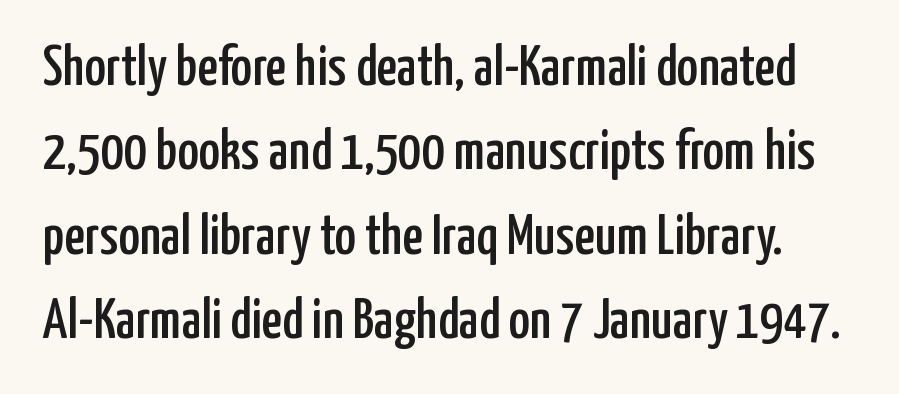
{"serif": "no", "italic": "no", "width": "condensed", "stroke_contrast": "low", "x_height": "medium", "monospaced": "no", "underline": "no", "line_spacing": "normal", "line_spacing_ratio": 1.48, "letter_spacing": "normal", "letter_spacing_em": 0.0, "glyph_px": 57}
